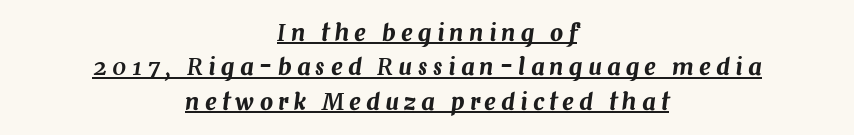
Q: Is the text italic (slanted)? A: Yes, it leans right by about 7 degrees.
Q: Is the text underlined? A: Yes.
Q: How is the paragraph aligned? A: Centered.
Q: Is the spacing between letters normal or unusually wide? A: Unusually wide.
Q: Is the spacing between lines tight, normal or loose? A: Normal.
